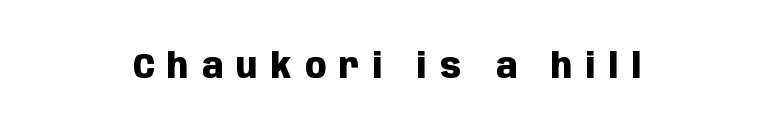
Quick note: underline off. Regarding serifs, this sample does without them. What weight is shown? A full bold with thick strokes. The letters stand straight up with perfectly vertical stems.
